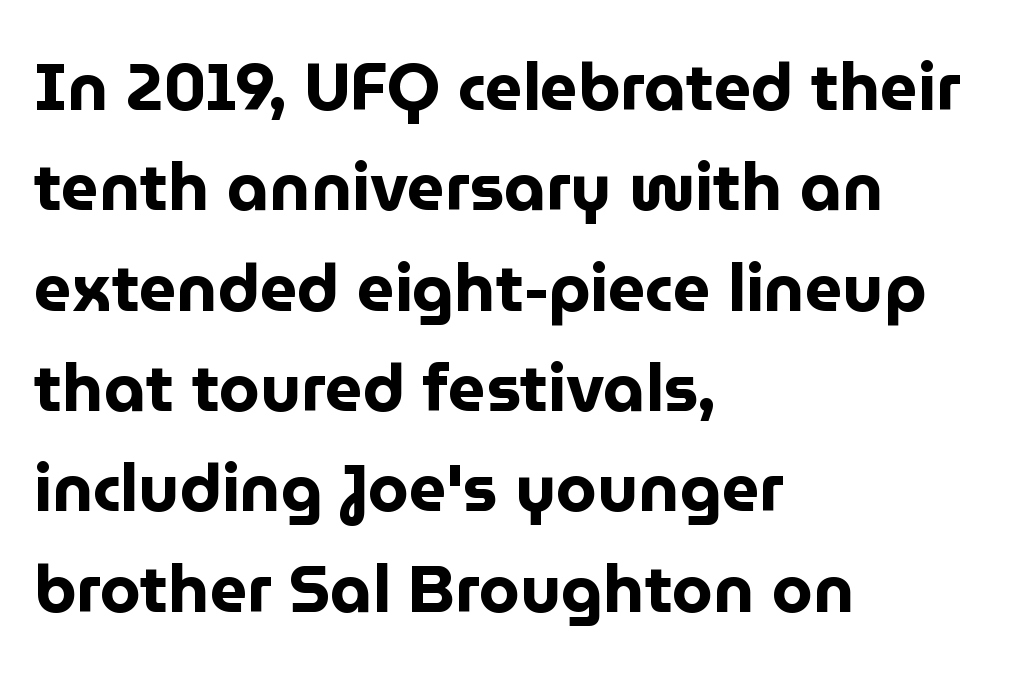
Q: Is the text bold? A: Yes.
Q: Is the text italic (slanted)? A: No, it is upright.
Q: Is the typeface a serif or a sans-serif typeface? A: Sans-serif.
Q: Is the text underlined? A: No.
Q: How is the paragraph aligned? A: Left-aligned.
Q: Is the spacing between letters normal or unusually wide? A: Normal.
Q: Is the spacing between lines tight, normal or loose? A: Normal.
Q: Width (condensed, normal, or wide)? A: Normal.
Q: Stroke contrast? A: Low.
Q: x-height? A: Medium.
Q: Monospaced? A: No.
